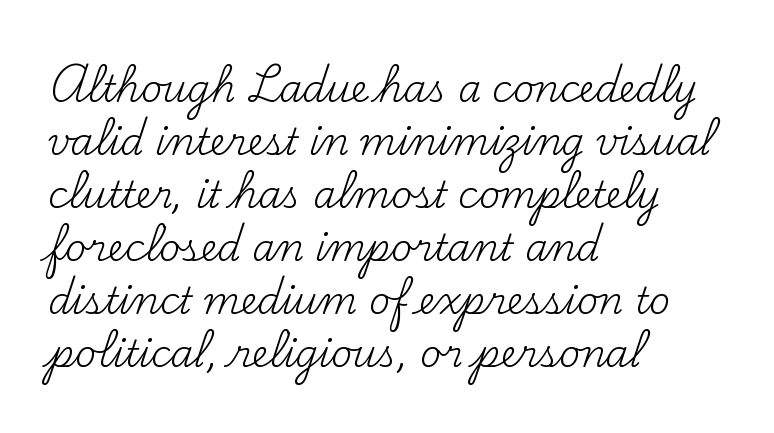
{"serif": "yes", "bold": "no", "weight": "regular", "width": "normal", "stroke_contrast": "medium", "x_height": "small", "monospaced": "no", "underline": "no", "align": "left", "line_spacing": "normal", "line_spacing_ratio": 1.43, "letter_spacing": "normal", "letter_spacing_em": 0.0, "glyph_px": 37}
